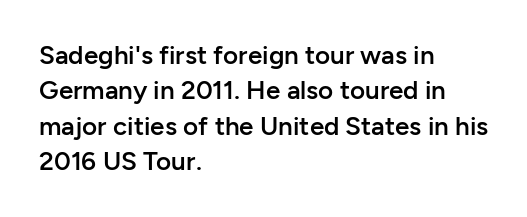
Q: Is the text bold? A: Semi-bold.
Q: Is the text italic (slanted)? A: No, it is upright.
Q: Is the text underlined? A: No.
Q: How is the paragraph aligned? A: Left-aligned.
Q: Is the spacing between letters normal or unusually wide? A: Normal.
Q: Is the spacing between lines tight, normal or loose? A: Normal.
